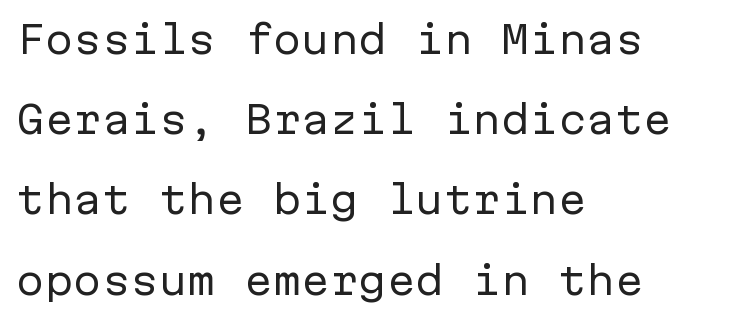
The image shows 38 px regular-weight sans-serif type, upright, monospaced; set left-aligned, loose line spacing (2.11x), normal letter spacing, not underlined; low stroke contrast and a medium x-height.
